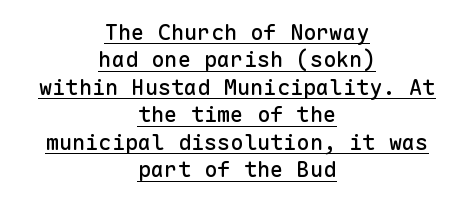
{"italic": "no", "underline": "yes", "align": "center", "line_spacing": "normal", "line_spacing_ratio": 1.25, "letter_spacing": "normal", "letter_spacing_em": 0.0, "glyph_px": 22}
